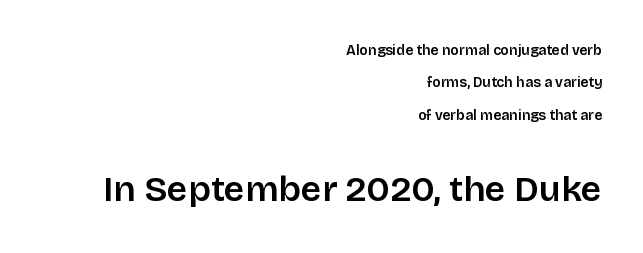
Note the varied advance widths — an 'i' is clearly narrower than an 'm'. Compared with typical paragraphs, the rows here are farther apart. The letterforms sit shoulder to shoulder at normal distance. Stroke thickness is moderately raised; the sample reads as semibold. Underlining? Definitely not there. The paragraph has a hard right edge and a soft left edge.
